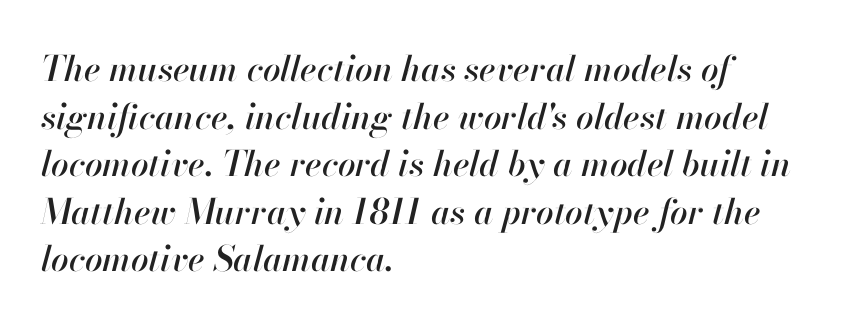
{"italic": "yes", "lean": "right", "slant_degrees": 13, "width": "normal", "stroke_contrast": "high", "x_height": "small", "monospaced": "no", "underline": "no", "align": "left", "line_spacing": "normal", "line_spacing_ratio": 1.36, "letter_spacing": "normal", "letter_spacing_em": 0.0, "glyph_px": 35}
